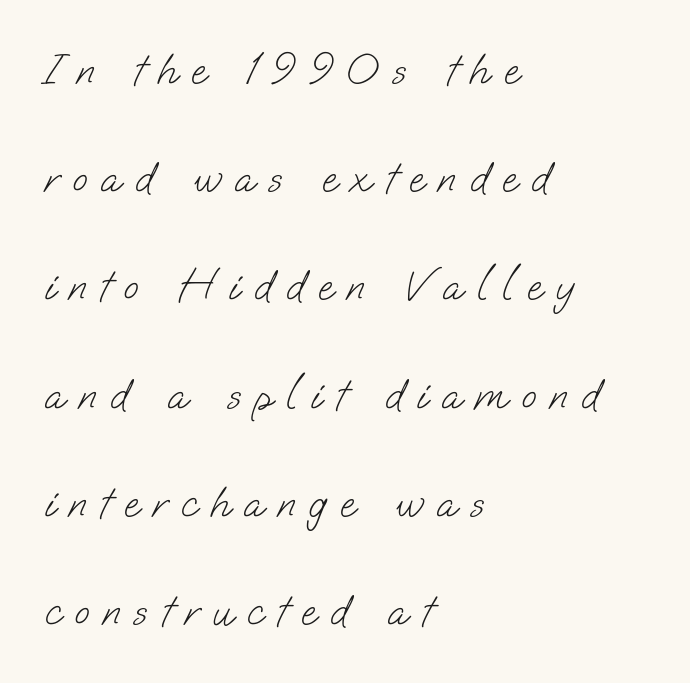
Glance below the letters and you will spot only blank space. This is sans-serif lettering, the kind often seen on screens and signage. The ragged edge is on the right, which tells us the setting is flush left. Someone cranked the tracking dial way up on this one. You could fit nearly another row in the gap between these rows. The passage shown is typed in a proportional face where columns would drift.
